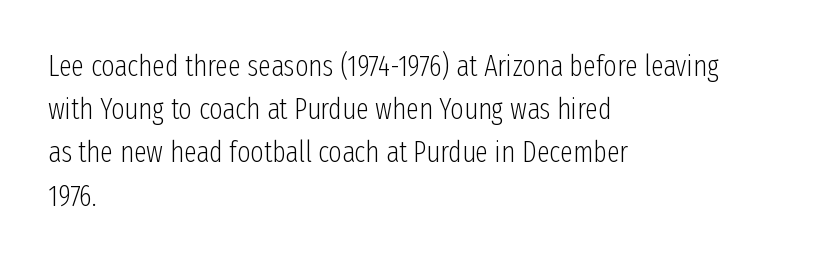
The image shows 29 px light, condensed sans-serif type, upright; set left-aligned, normal line spacing (1.49x), normal letter spacing, not underlined; low stroke contrast and a medium x-height.
